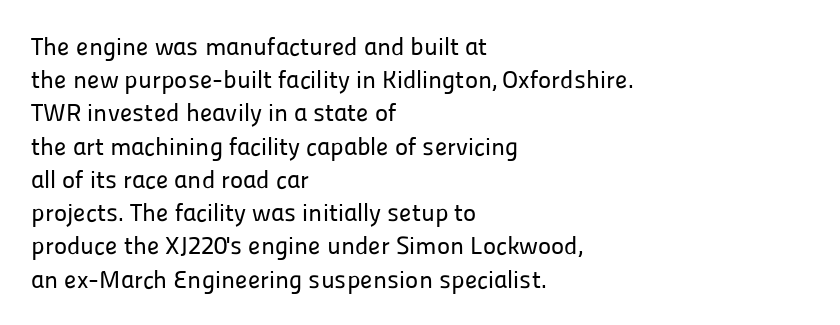
Students, observe: this is what conventionally led text looks like. Look at the tracking — it's just the regular setting, nothing added. The paragraph has a hard left edge and a soft right edge. Check under the words: just untouched page. The lettering holds an erect, upright posture throughout.
